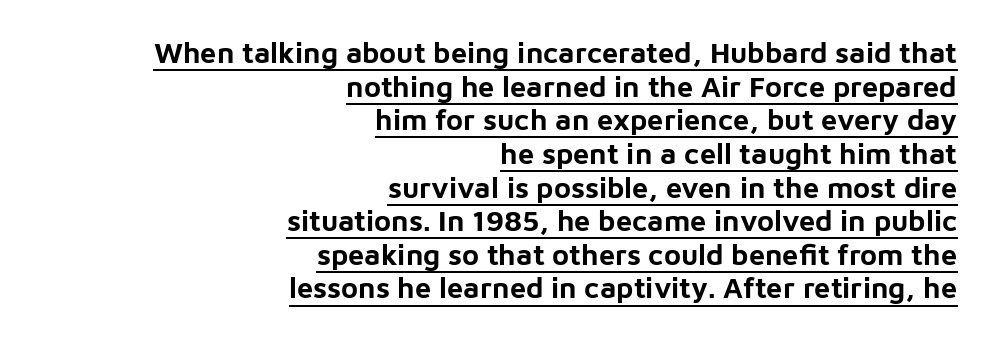
The image shows 29 px bold sans-serif type, upright; set right-aligned, line spacing 1.16x, normal letter spacing, underlined; low stroke contrast and a medium x-height.
